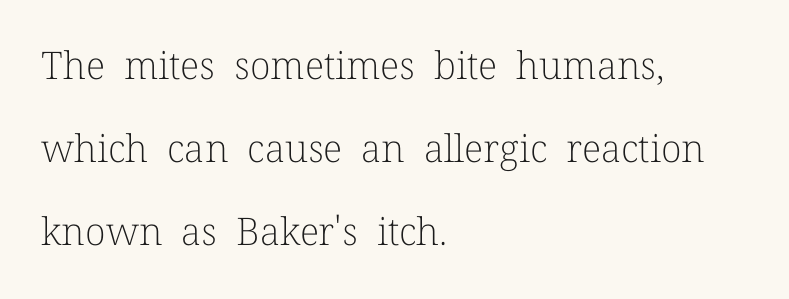
The image shows 38 px light serif type, upright; set left-aligned, loose line spacing (2.19x), normal letter spacing, not underlined; low stroke contrast and a medium x-height.
